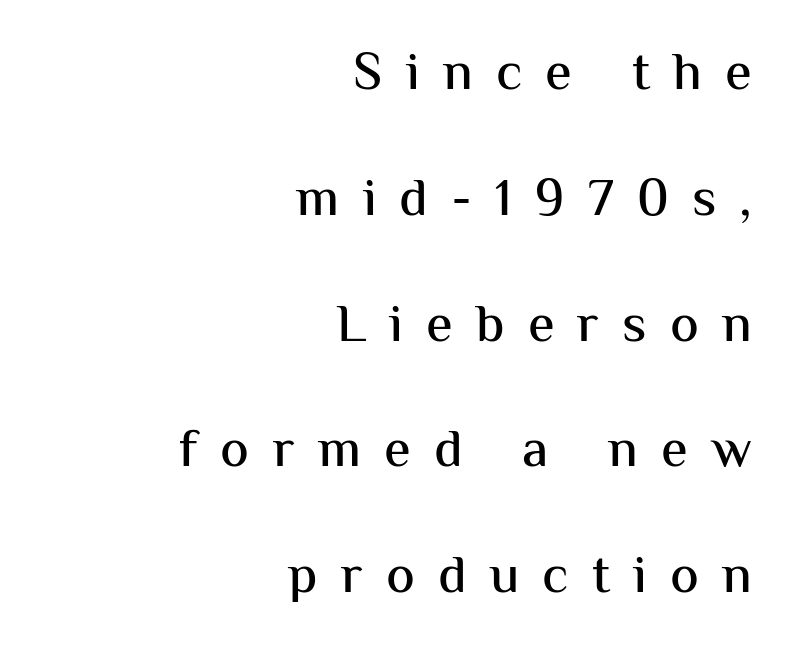
The image shows 54 px sans-serif type, upright; set right-aligned, loose line spacing (2.33x), unusually wide letter spacing (+0.43 em), not underlined; medium stroke contrast and a medium x-height.
